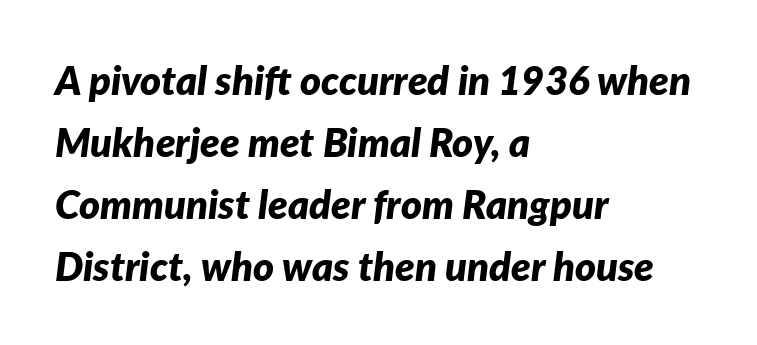
{"italic": "yes", "lean": "right", "slant_degrees": 7, "bold": "yes", "weight": "bold", "width": "normal", "stroke_contrast": "low", "x_height": "medium", "monospaced": "no", "underline": "no", "align": "left", "line_spacing": "normal", "line_spacing_ratio": 1.55, "letter_spacing": "normal", "letter_spacing_em": 0.0, "glyph_px": 40}
